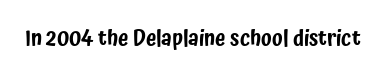
Q: Is the text italic (slanted)? A: No, it is upright.
Q: Is the text underlined? A: No.
Q: Is the spacing between letters normal or unusually wide? A: Normal.
